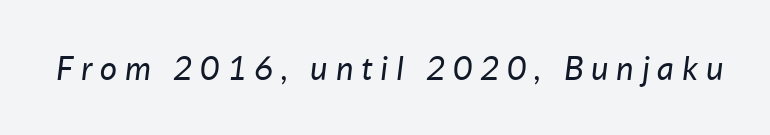
{"italic": "yes", "lean": "right", "slant_degrees": 7, "bold": "no", "weight": "regular", "width": "normal", "stroke_contrast": "low", "x_height": "medium", "monospaced": "no", "underline": "no", "letter_spacing": "wide", "letter_spacing_em": 0.24, "glyph_px": 33}
